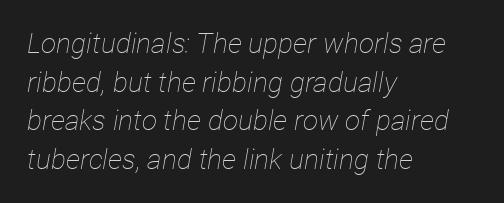
The image shows 28 px thin, condensed type, italic (leaning right); set left-aligned, normal line spacing (1.38x), normal letter spacing, not underlined; low stroke contrast and a medium x-height.
